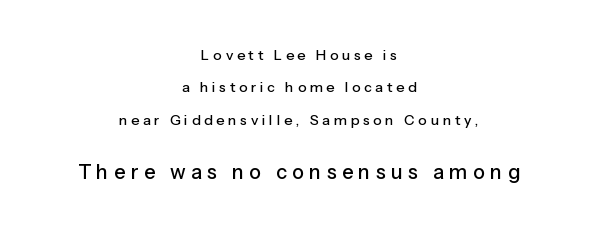
The setting favours the middle, as headings and verse often do. Spacing between characters has been opened up far beyond the box default. The typography opts for an upright posture over an oblique one. The gap between lines stays unmarked. Vertically, the passage feels expansive, rows floating well apart.
